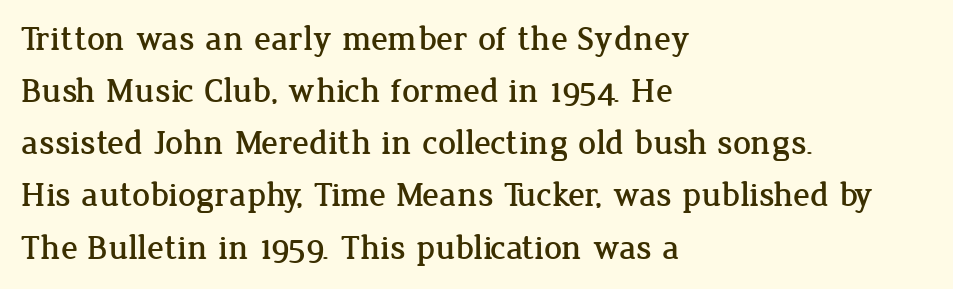
Q: Is the text italic (slanted)? A: No, it is upright.
Q: Is the typeface a serif or a sans-serif typeface? A: Serif.
Q: Is the text underlined? A: No.
Q: How is the paragraph aligned? A: Left-aligned.
Q: Is the spacing between letters normal or unusually wide? A: Normal.
Q: Is the spacing between lines tight, normal or loose? A: Normal.
Q: Width (condensed, normal, or wide)? A: Normal.
Q: Stroke contrast? A: Low.
Q: x-height? A: Medium.
Q: Monospaced? A: No.
